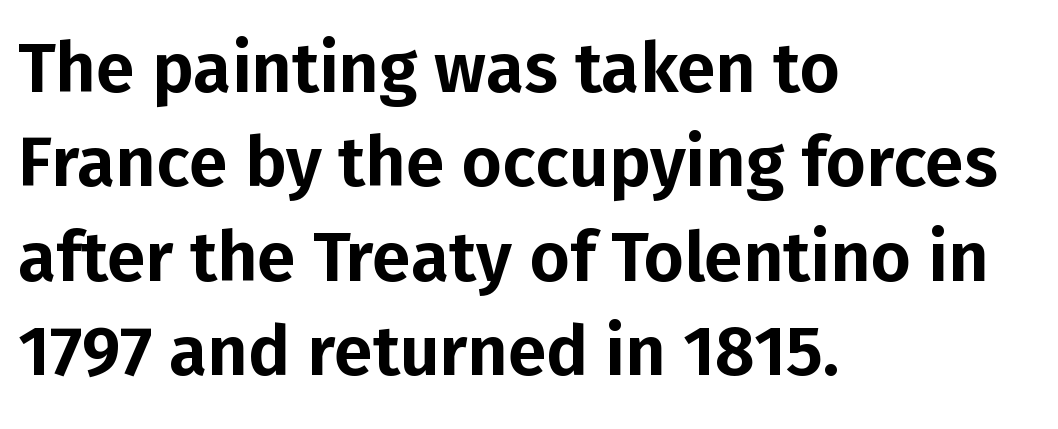
{"serif": "no", "italic": "no", "width": "normal", "stroke_contrast": "low", "x_height": "medium", "monospaced": "no", "underline": "no", "align": "left", "line_spacing": "normal", "line_spacing_ratio": 1.35, "letter_spacing": "normal", "letter_spacing_em": 0.0, "glyph_px": 70}
